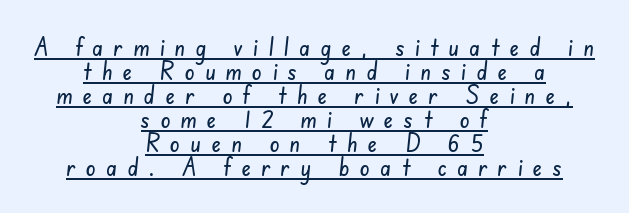
The image shows 25 px text type; set centered, tight line spacing (0.96x), unusually wide letter spacing (+0.41 em), underlined.
